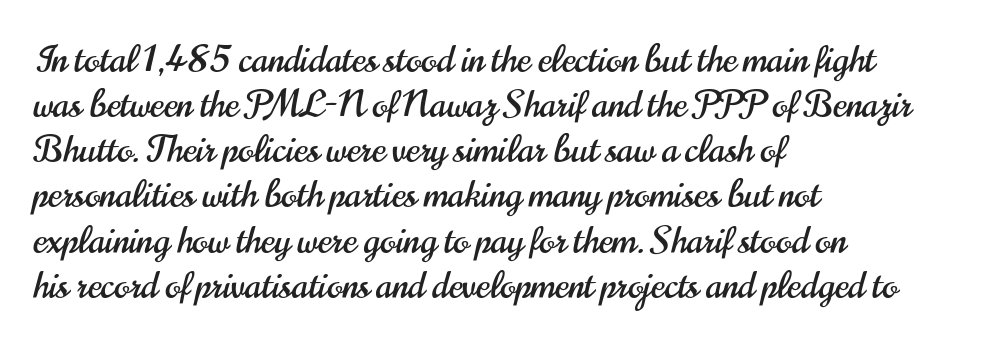
{"serif": "no", "width": "condensed", "stroke_contrast": "high", "x_height": "small", "monospaced": "no", "underline": "no", "align": "left", "line_spacing_ratio": 1.22, "letter_spacing": "normal", "letter_spacing_em": 0.0, "glyph_px": 37}
